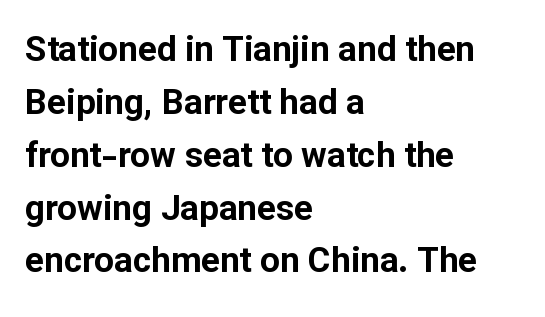
Ordinary non-slanted type is in use. The specimen omits any rule beneath the text block's lines. The typesetting leans heavy: a genuine bold. The letterforms sit shoulder to shoulder at normal distance. The face used here is proportionally spaced, like ordinary book or web type. In CSS terms this would be text-align: left.
